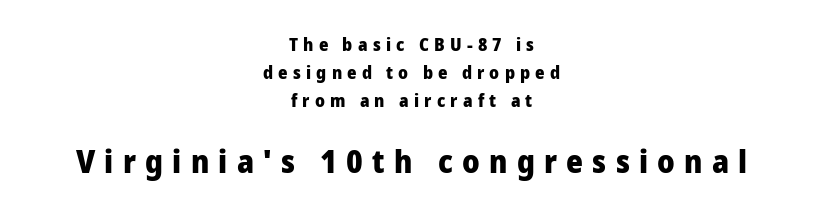
No word sits above an underline. The designer left line spacing at the default. If you drew a line through each stem, it would be perfectly vertical. Looks like regular typesetting: each glyph gets only the width it needs. Notice how thick the strokes are: this is what a full bold looks like.
